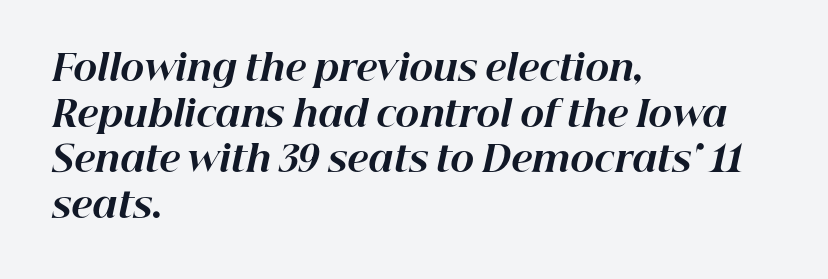
Varying glyph widths throughout — classic text-font behaviour. All the whitespace from short lines collects on the right. Every character sits at an angle, as italics do. Words float on clear page, feet unadorned. Rows of type keep a routine distance in the vertical direction. What weight is shown? A full bold with thick strokes.
